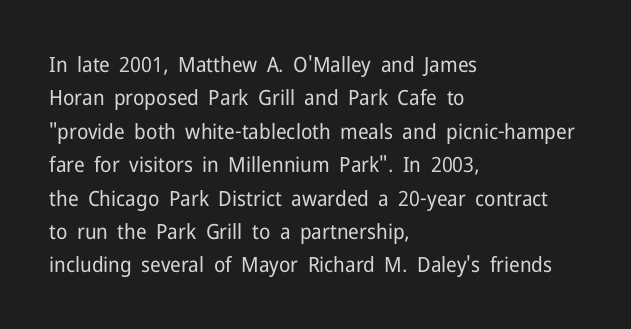
{"italic": "no", "bold": "no", "underline": "no", "align": "left", "line_spacing": "normal", "line_spacing_ratio": 1.59, "letter_spacing": "normal", "letter_spacing_em": 0.0, "glyph_px": 21}
